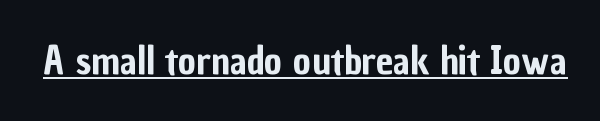
{"serif": "no", "italic": "no", "width": "condensed", "stroke_contrast": "low", "x_height": "medium", "monospaced": "no", "underline": "yes", "letter_spacing": "normal", "letter_spacing_em": 0.0, "glyph_px": 39}
